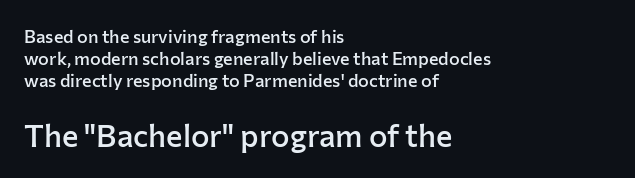
The image shows 31 px semibold sans-serif type, upright; set left-aligned, line spacing 1.22x, normal letter spacing, not underlined; the second (bottom) block is 1.72x larger; low stroke contrast and a medium x-height.
